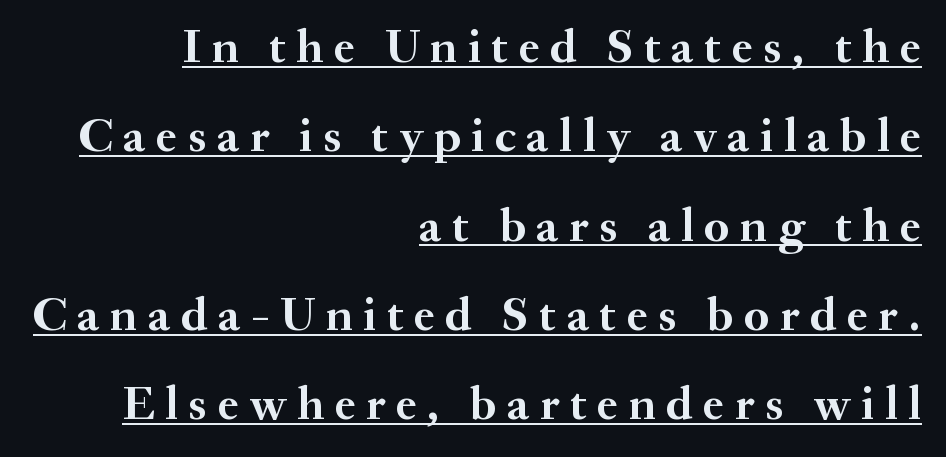
Underlining? Definitely there. Character widths vary here, with narrow letters taking less room than wide ones. The ragged edge is on the left, which tells us the setting is flush right. No italicization has been applied; the sample stays upright. Set as a true bold cut, around the 700 mark. Compared with typical body copy, the letter spacing here is much looser.
